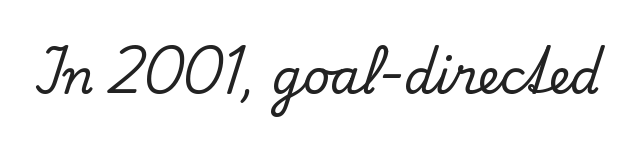
Check where the strokes stop: tiny serifs finish them off. Looks like regular typesetting: each glyph gets only the width it needs. How are the letters spaced? Ordinarily, with no added tracking. The area under the type is left untouched.
